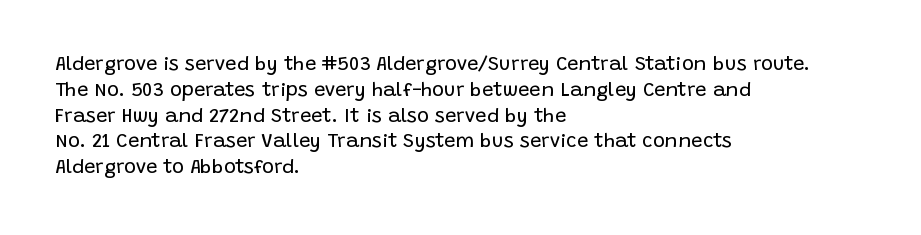
The image shows 20 px text type, upright; set left-aligned, normal line spacing (1.29x), normal letter spacing, not underlined.
